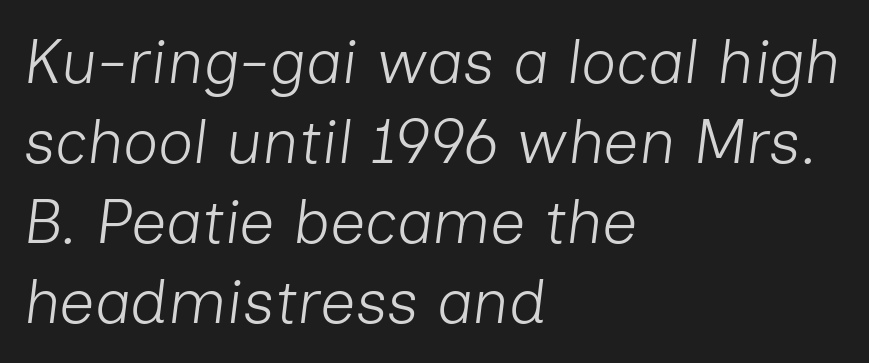
{"italic": "yes", "lean": "right", "slant_degrees": 7, "bold": "no", "weight": "light", "width": "normal", "stroke_contrast": "low", "x_height": "medium", "monospaced": "no", "underline": "no", "align": "left", "line_spacing": "normal", "line_spacing_ratio": 1.29, "letter_spacing": "normal", "letter_spacing_em": 0.0, "glyph_px": 62}
